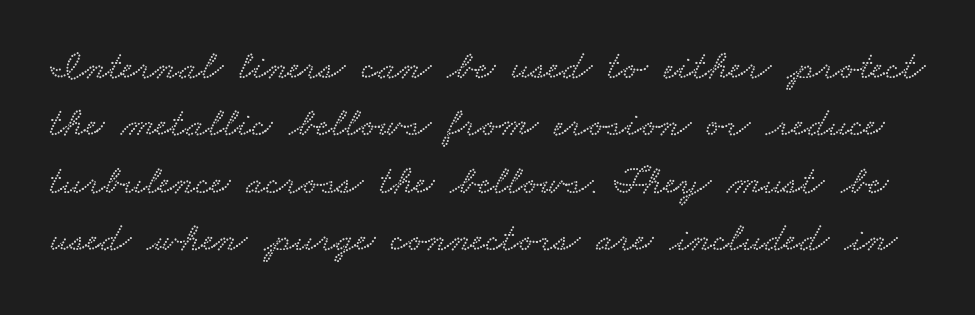
The image shows 41 px wide type; set normal line spacing (1.4x), normal letter spacing, not underlined; low stroke contrast and a small x-height.
